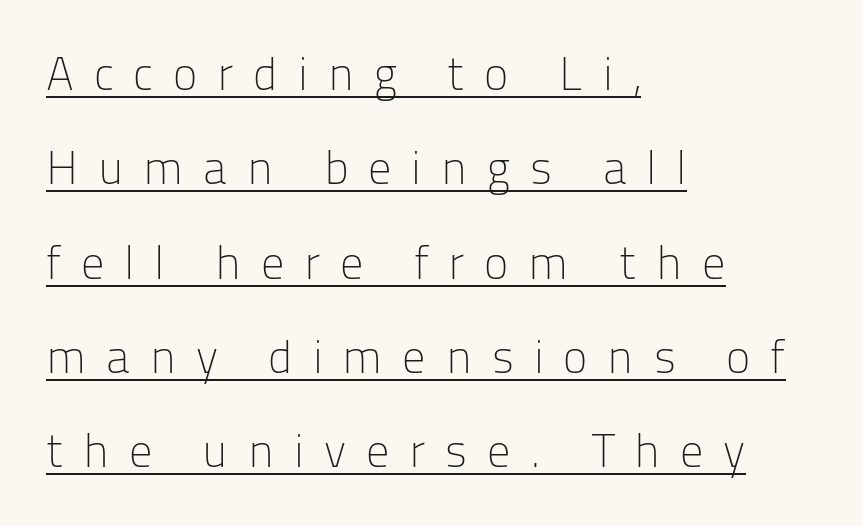
{"serif": "no", "italic": "no", "bold": "no", "weight": "light", "width": "normal", "stroke_contrast": "low", "x_height": "medium", "monospaced": "no", "underline": "yes", "align": "left", "line_spacing": "loose", "line_spacing_ratio": 2.05, "letter_spacing": "wide", "letter_spacing_em": 0.43, "glyph_px": 46}
